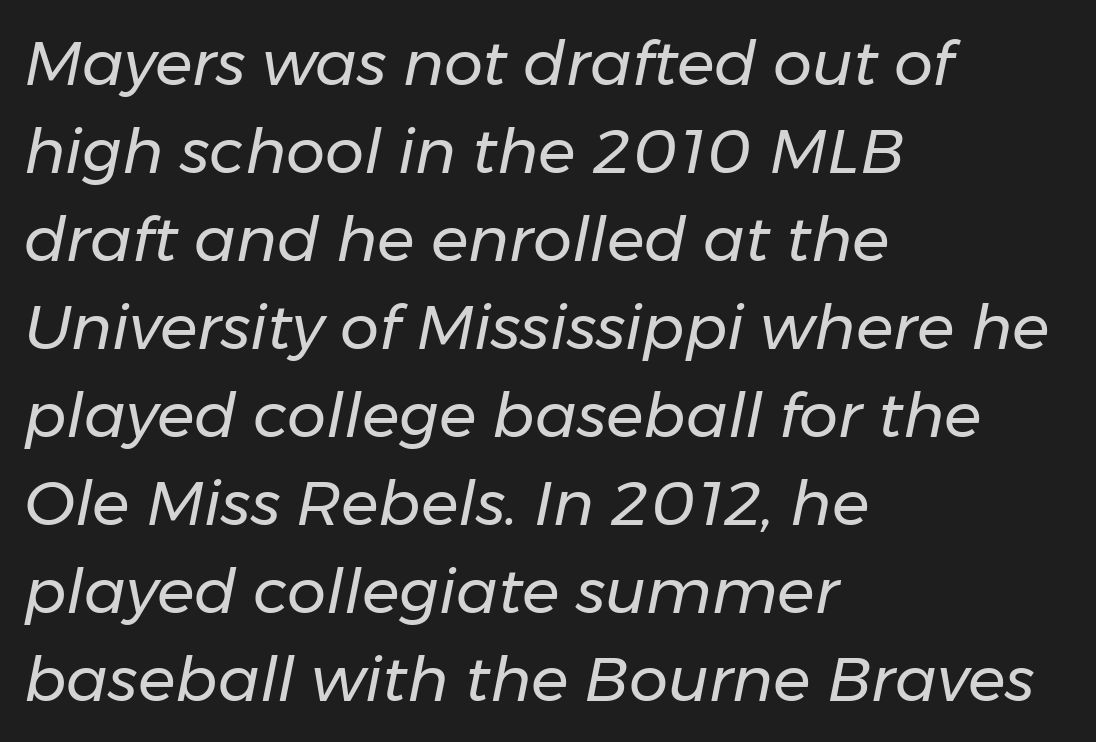
The image shows 62 px regular-weight type, italic (leaning right); set left-aligned, normal line spacing (1.42x), normal letter spacing, not underlined; low stroke contrast and a medium x-height.
